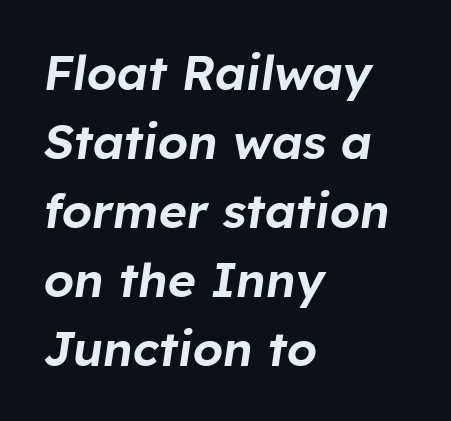
Short note: letters normally spaced. The letters advance in unequal steps, a hallmark of proportional type. Students, observe: this is what conventionally led text looks like. Check the space under the baseline: it is left empty. The lines are quadded left. The rendering applies a slant to the glyphs.
